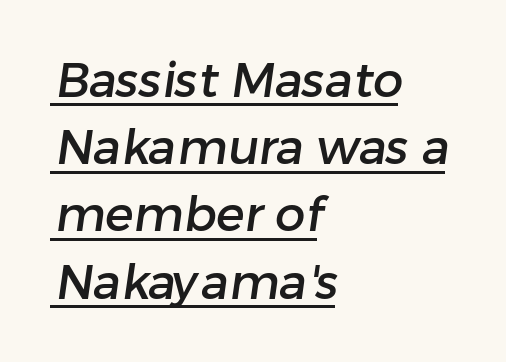
Q: Is the typeface a serif or a sans-serif typeface? A: Sans-serif.
Q: Is the text underlined? A: Yes.
Q: How is the paragraph aligned? A: Left-aligned.
Q: Is the spacing between letters normal or unusually wide? A: Normal.
Q: Is the spacing between lines tight, normal or loose? A: Normal.
Q: Width (condensed, normal, or wide)? A: Normal.
Q: Stroke contrast? A: Low.
Q: x-height? A: Medium.
Q: Monospaced? A: No.
